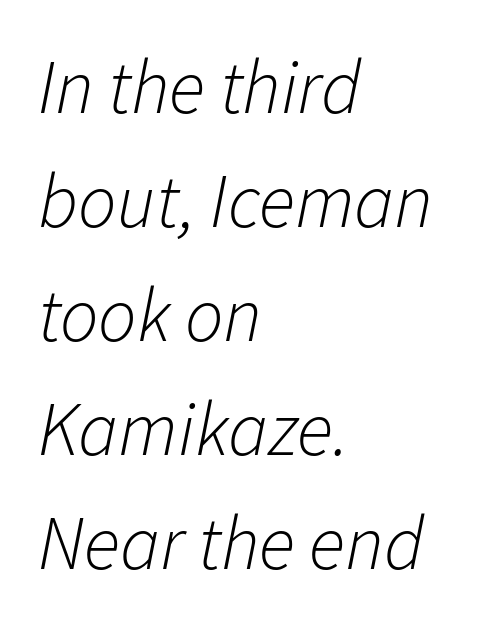
The image shows 76 px light type, italic (leaning right); set left-aligned, normal line spacing (1.5x), normal letter spacing, not underlined; low stroke contrast and a medium x-height.
